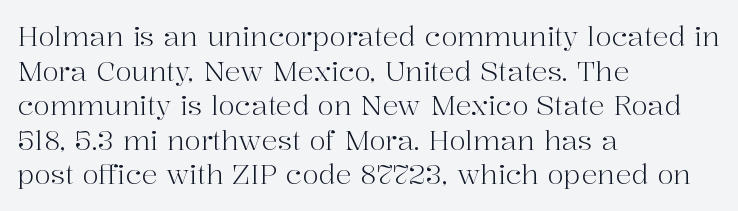
Q: Is the text bold? A: No.
Q: Is the text italic (slanted)? A: No, it is upright.
Q: Is the text underlined? A: No.
Q: How is the paragraph aligned? A: Left-aligned.
Q: Is the spacing between letters normal or unusually wide? A: Normal.
Q: Is the spacing between lines tight, normal or loose? A: Normal.
